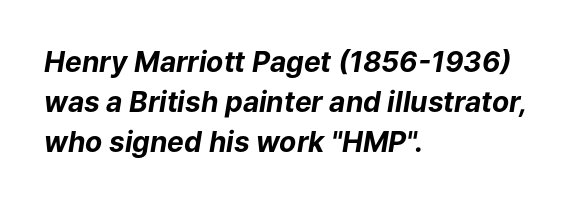
The image shows 28 px bold type, italic (leaning right); set left-aligned, normal line spacing (1.43x), normal letter spacing, not underlined; low stroke contrast and a medium x-height.
